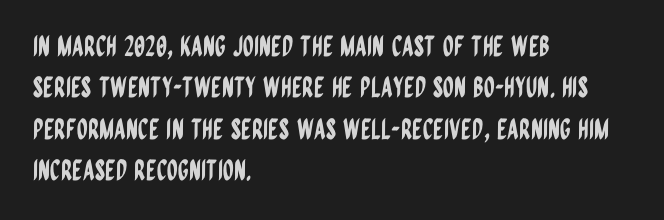
{"serif": "no", "italic": "no", "width": "condensed", "stroke_contrast": "low", "x_height": "large", "monospaced": "no", "underline": "no", "align": "left", "line_spacing": "normal", "line_spacing_ratio": 1.48, "letter_spacing": "normal", "letter_spacing_em": 0.0, "glyph_px": 28}
